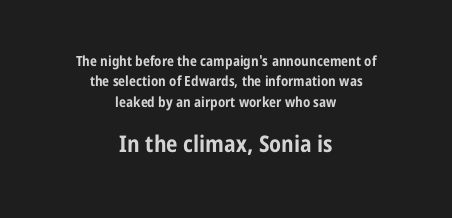
{"italic": "no", "bold": "yes", "underline": "no", "align": "center", "line_spacing": "normal", "line_spacing_ratio": 1.45, "letter_spacing": "normal", "letter_spacing_em": 0.0, "larger_block": "second", "size_ratio": 1.64, "glyph_px": 23}
